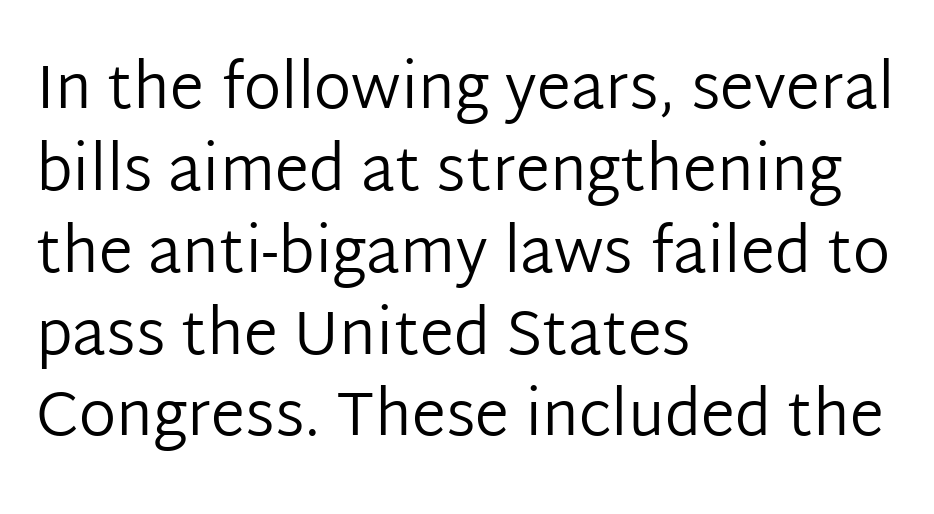
{"serif": "no", "italic": "no", "bold": "no", "weight": "regular", "width": "normal", "stroke_contrast": "low", "x_height": "medium", "monospaced": "no", "underline": "no", "align": "left", "line_spacing": "normal", "line_spacing_ratio": 1.32, "letter_spacing": "normal", "letter_spacing_em": 0.0, "glyph_px": 62}
